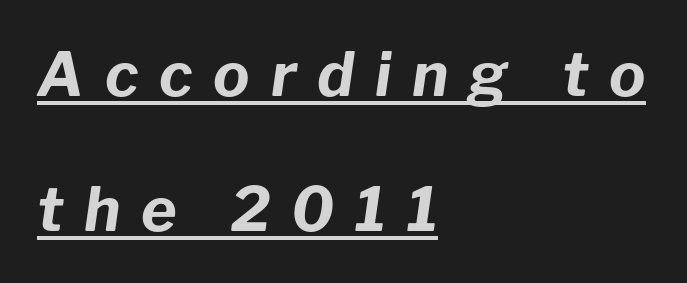
The strokes are fattened all the way to bold. This sample has the flowing, uneven cadence of proportional lettering. Glyph-to-glyph distance is far greater than everyday printed text. Does a line run under the words? Yes, clearly.
